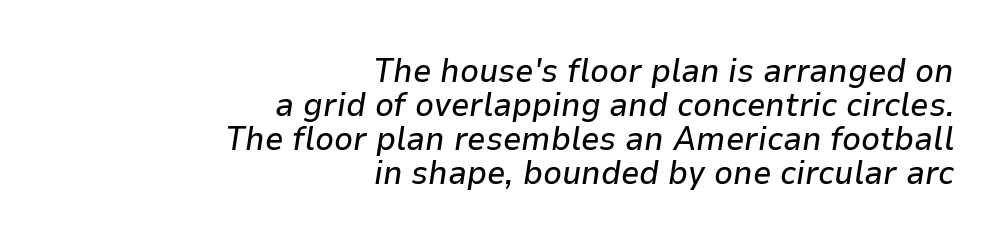
Q: Is the text italic (slanted)? A: Yes, it leans right by about 9 degrees.
Q: Is the text underlined? A: No.
Q: How is the paragraph aligned? A: Right-aligned.
Q: Is the spacing between letters normal or unusually wide? A: Normal.
Q: Is the spacing between lines tight, normal or loose? A: Tight.
Q: Width (condensed, normal, or wide)? A: Normal.
Q: Stroke contrast? A: Low.
Q: x-height? A: Medium.
Q: Monospaced? A: No.
